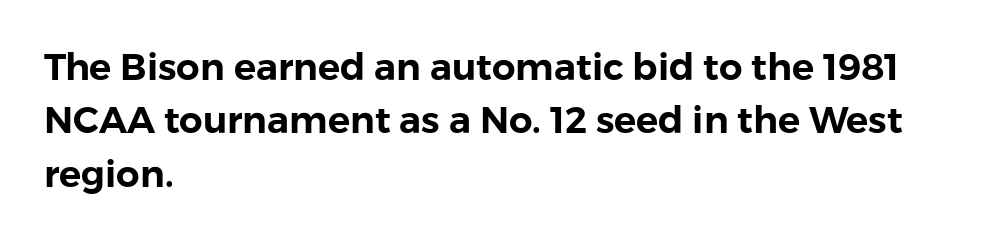
How are the letters spaced? Ordinarily, with no added tracking. The typesetter chose a ragged-right arrangement here. The area under the type is left untouched. This sample uses a sans-serif face. Varying glyph widths throughout — classic text-font behaviour.
